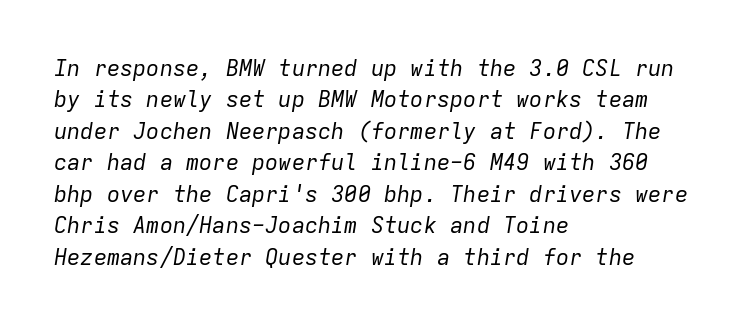
The image shows 22 px text type, italic (leaning right); set left-aligned, normal line spacing (1.43x), normal letter spacing, not underlined.
